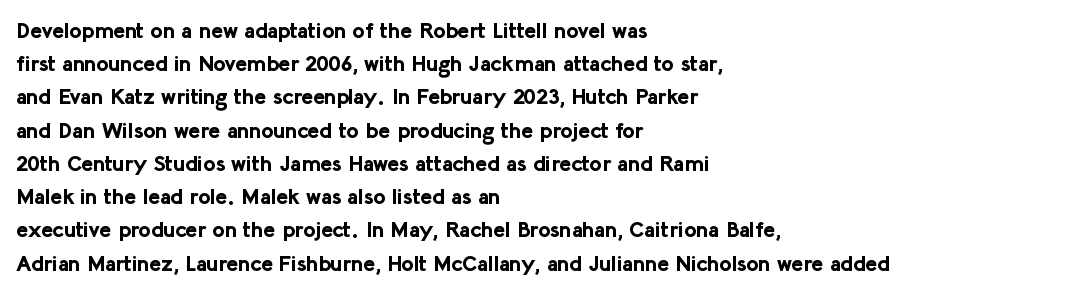
The image shows 22 px bold type, upright; set left-aligned, normal line spacing (1.51x), normal letter spacing, not underlined.
